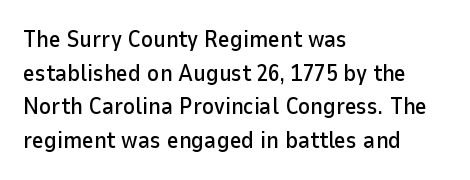
Q: Is the text italic (slanted)? A: No, it is upright.
Q: Is the text underlined? A: No.
Q: How is the paragraph aligned? A: Left-aligned.
Q: Is the spacing between letters normal or unusually wide? A: Normal.
Q: Is the spacing between lines tight, normal or loose? A: Normal.
